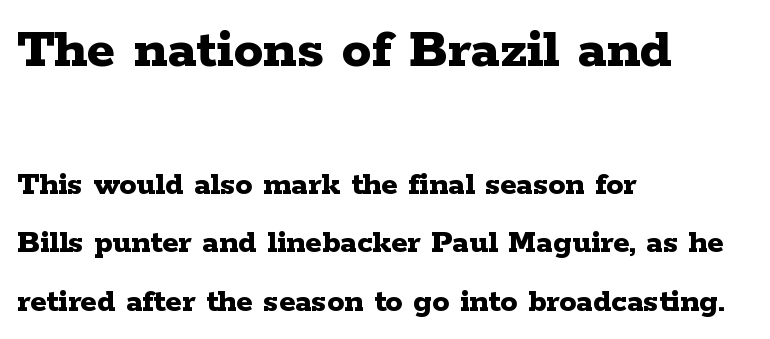
The image shows 59 px bold, wide serif type, upright; set left-aligned, line spacing 1.72x, normal letter spacing, not underlined; the first (top) block is 1.74x larger; low stroke contrast and a medium x-height.
